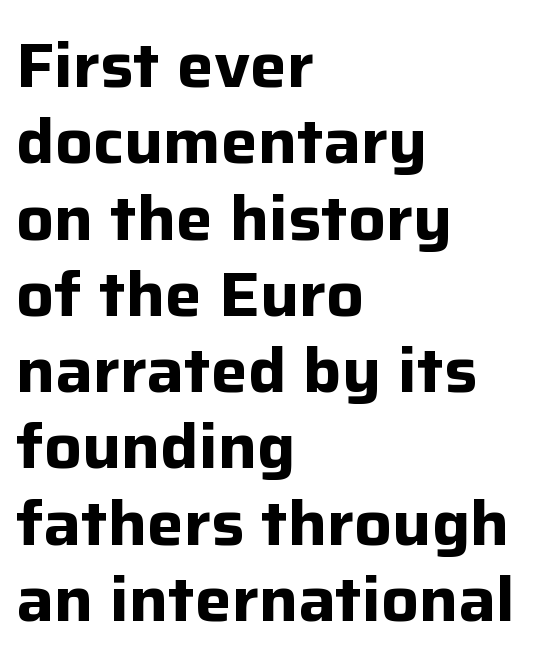
{"serif": "no", "italic": "no", "bold": "yes", "weight": "bold", "width": "normal", "stroke_contrast": "low", "x_height": "medium", "monospaced": "no", "underline": "no", "align": "left", "line_spacing_ratio": 1.23, "letter_spacing": "normal", "letter_spacing_em": 0.0, "glyph_px": 62}
